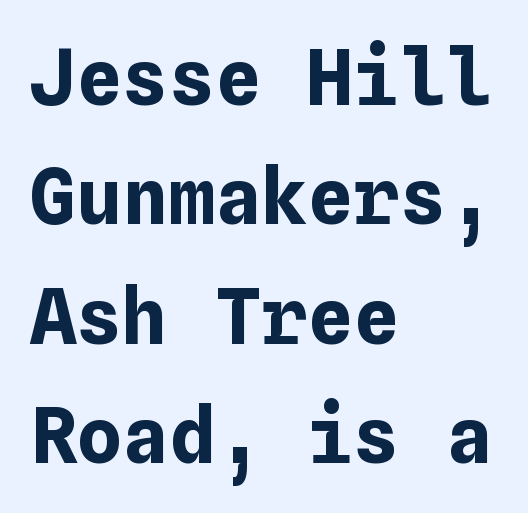
{"italic": "no", "bold": "yes", "weight": "bold", "width": "normal", "stroke_contrast": "low", "x_height": "medium", "underline": "no", "align": "left", "line_spacing": "normal", "line_spacing_ratio": 1.55, "letter_spacing": "normal", "letter_spacing_em": 0.0, "glyph_px": 77}
